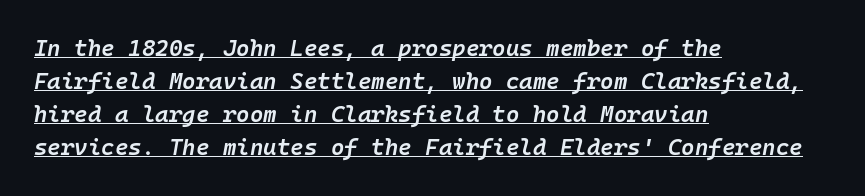
{"italic": "yes", "lean": "right", "slant_degrees": 10, "bold": "semi", "underline": "yes", "align": "left", "line_spacing": "normal", "line_spacing_ratio": 1.44, "letter_spacing": "normal", "letter_spacing_em": 0.0, "glyph_px": 23}
